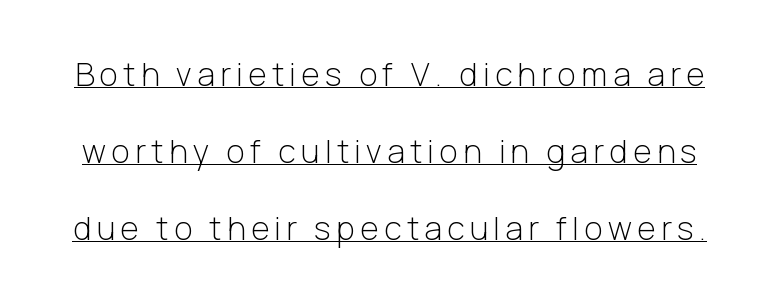
The image shows 32 px light sans-serif type, upright; set loose line spacing (2.4x), underlined; low stroke contrast and a medium x-height.
